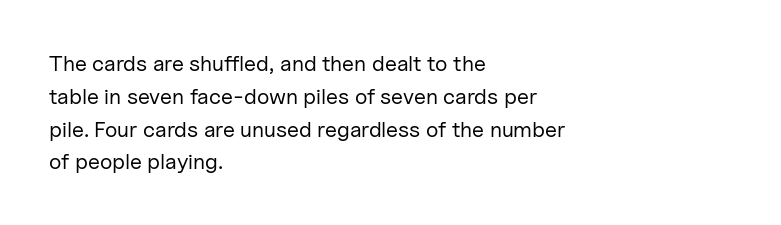
Q: Is the text bold? A: No.
Q: Is the text italic (slanted)? A: No, it is upright.
Q: Is the text underlined? A: No.
Q: How is the paragraph aligned? A: Left-aligned.
Q: Is the spacing between letters normal or unusually wide? A: Normal.
Q: Is the spacing between lines tight, normal or loose? A: Normal.
